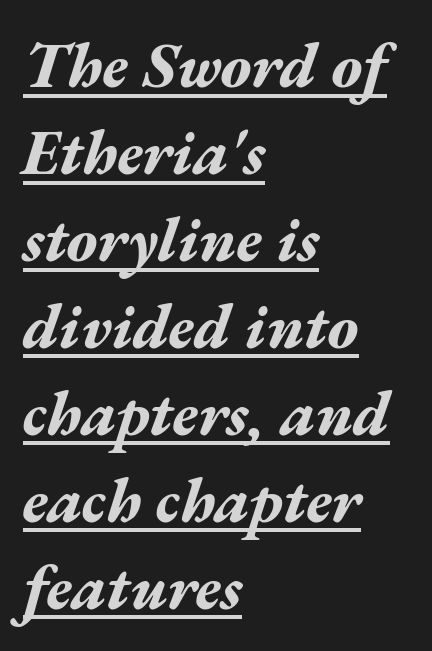
The image shows 63 px bold, wide type, italic (leaning right); set left-aligned, normal line spacing (1.38x), normal letter spacing, underlined; medium stroke contrast and a medium x-height.
